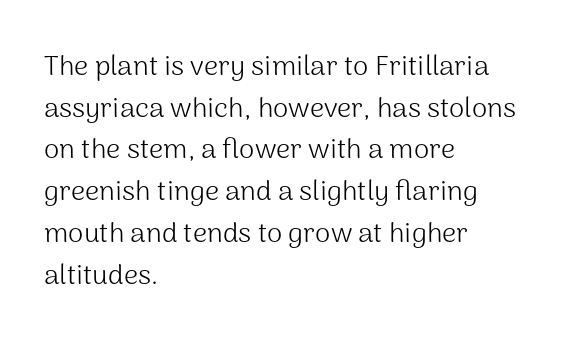
{"serif": "no", "italic": "no", "bold": "no", "weight": "light", "width": "normal", "stroke_contrast": "medium", "x_height": "medium", "monospaced": "no", "underline": "no", "align": "left", "line_spacing": "normal", "line_spacing_ratio": 1.49, "letter_spacing": "normal", "letter_spacing_em": 0.0, "glyph_px": 28}
